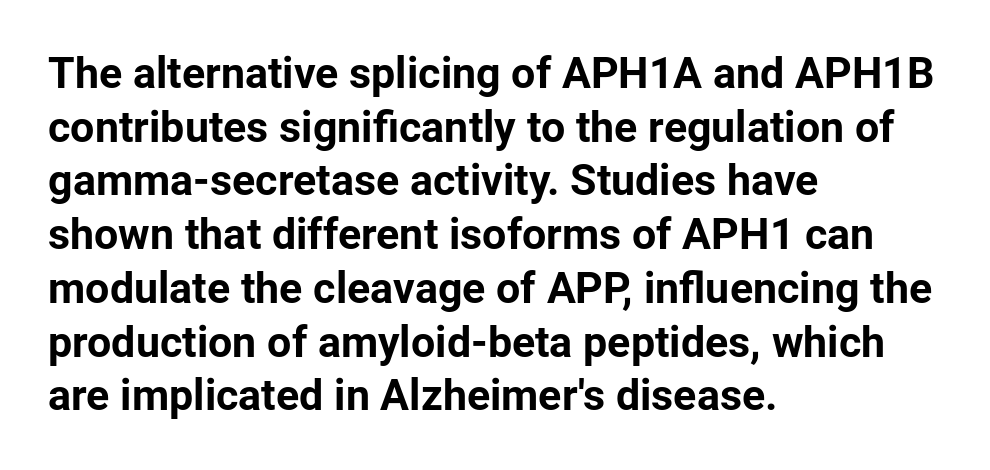
{"serif": "no", "italic": "no", "bold": "yes", "weight": "bold", "width": "normal", "stroke_contrast": "low", "x_height": "medium", "monospaced": "no", "underline": "no", "align": "left", "line_spacing": "normal", "line_spacing_ratio": 1.25, "letter_spacing": "normal", "letter_spacing_em": 0.0, "glyph_px": 43}
